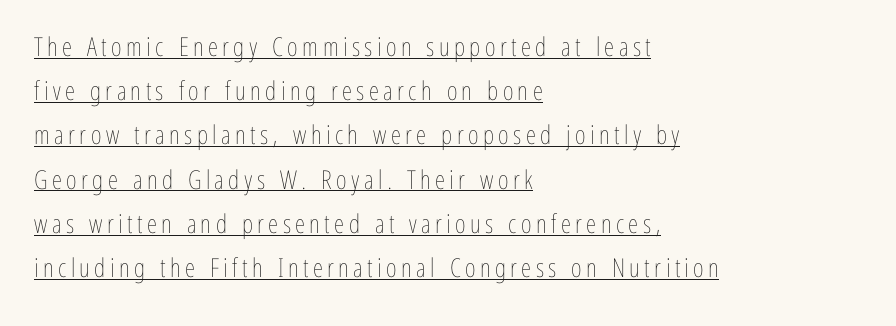
{"italic": "no", "bold": "no", "underline": "yes", "align": "left", "line_spacing": "normal", "line_spacing_ratio": 1.7, "glyph_px": 26}
